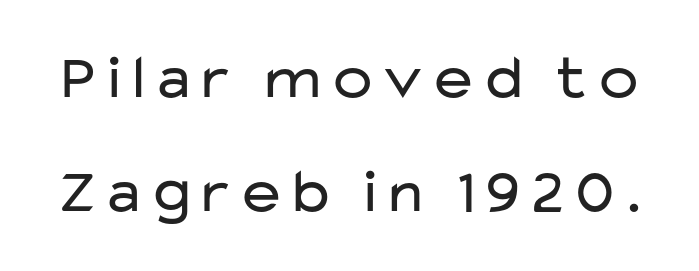
Does extra space separate the letters? No, they use regular spacing. Type style note: lacks serifs. The rendering uses natural spacing where letterforms have individual widths. Italic? Not at all — the glyphs are vertical.
